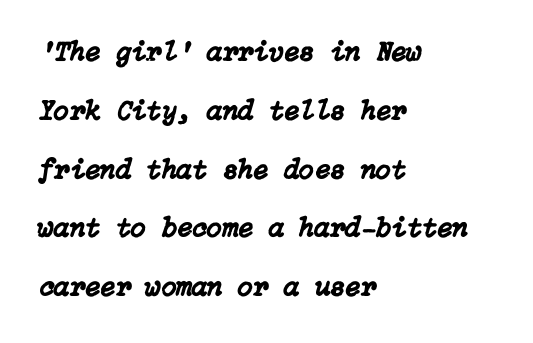
Q: Is the text italic (slanted)? A: Yes, it leans right by about 15 degrees.
Q: Is the text underlined? A: No.
Q: How is the paragraph aligned? A: Left-aligned.
Q: Is the spacing between letters normal or unusually wide? A: Normal.
Q: Is the spacing between lines tight, normal or loose? A: Loose.
Q: Width (condensed, normal, or wide)? A: Normal.
Q: Stroke contrast? A: Low.
Q: x-height? A: Medium.
